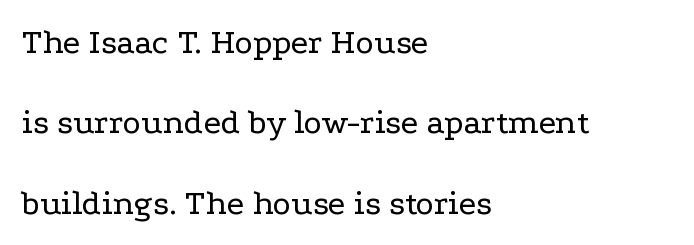
{"serif": "yes", "italic": "no", "bold": "no", "weight": "regular", "width": "wide", "stroke_contrast": "low", "x_height": "medium", "monospaced": "no", "underline": "no", "align": "left", "line_spacing": "loose", "line_spacing_ratio": 2.3, "letter_spacing": "normal", "letter_spacing_em": 0.0, "glyph_px": 35}
